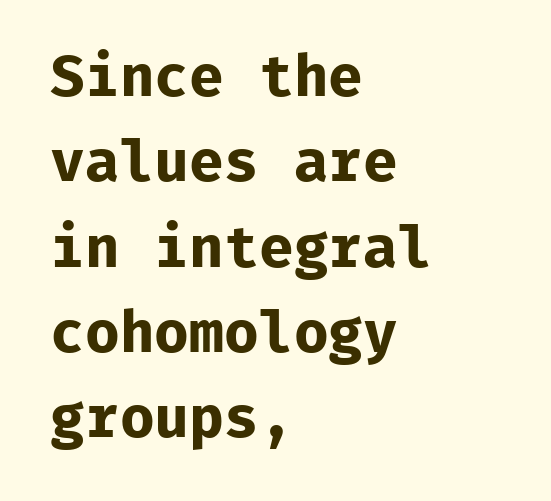
The image shows 58 px bold sans-serif type, upright, monospaced; set left-aligned, normal line spacing (1.47x), normal letter spacing, not underlined; low stroke contrast and a medium x-height.
